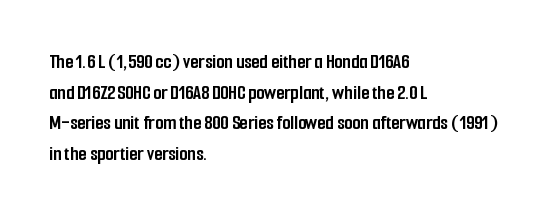
Q: Is the text bold? A: Yes.
Q: Is the text italic (slanted)? A: No, it is upright.
Q: Is the text underlined? A: No.
Q: How is the paragraph aligned? A: Left-aligned.
Q: Is the spacing between letters normal or unusually wide? A: Normal.
Q: Is the spacing between lines tight, normal or loose? A: Normal.
